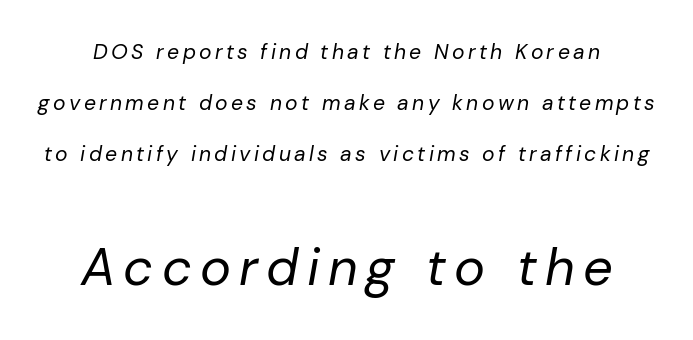
Spacing verdict: proportional, widths tailored to each character. No heavy texture on the line: the type isn't bold. The text carries the slant typical of an italic or oblique font. A great deal of white space separates one row of letters from the next.
